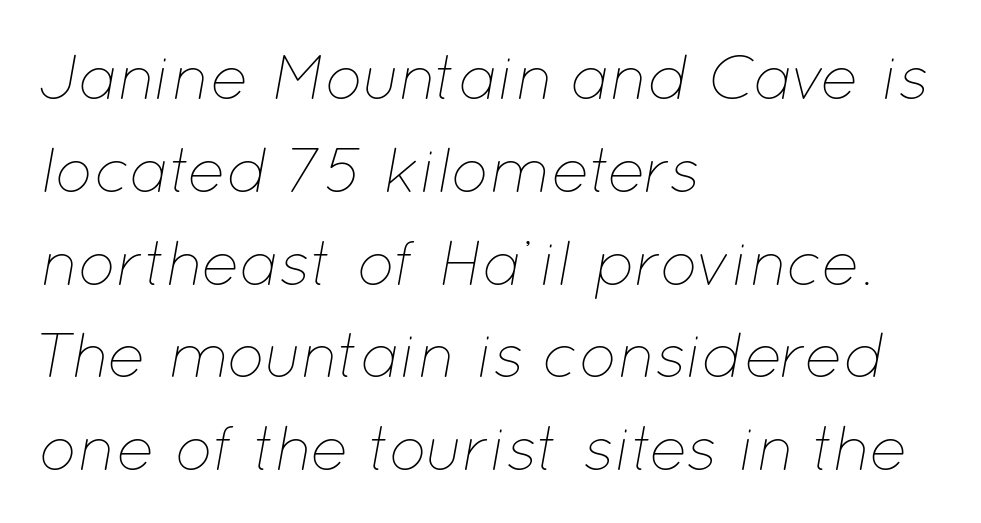
The image shows 64 px thin type, italic (leaning right); set left-aligned, normal line spacing (1.45x), normal letter spacing, not underlined; low stroke contrast and a medium x-height.
